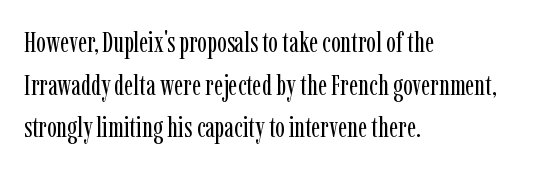
Check under the words: just untouched page. Every row of glyphs begins at an identical x-position on the left. Stroke thickness stays within the range of a standard reading face or lighter. The lines sit at an ordinary, default distance from one another. Tall strokes in this sample are plumb rather than angled. The type is set solid horizontally, with unmodified tracking.
